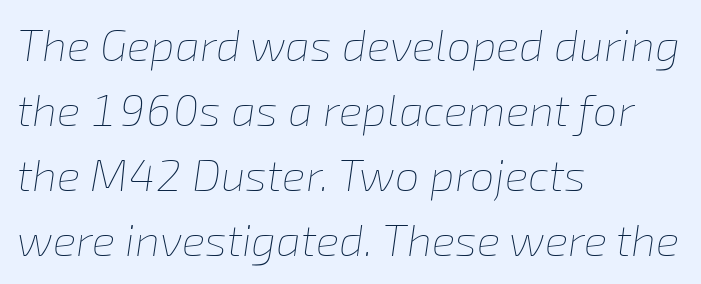
Students, observe: this is what conventionally led text looks like. Check under the words: just untouched page. Note the varied advance widths — an 'i' is clearly narrower than an 'm'. The strokes carry an ordinary text weight at most. The gaps between neighbouring characters are ordinary and unremarkable.
